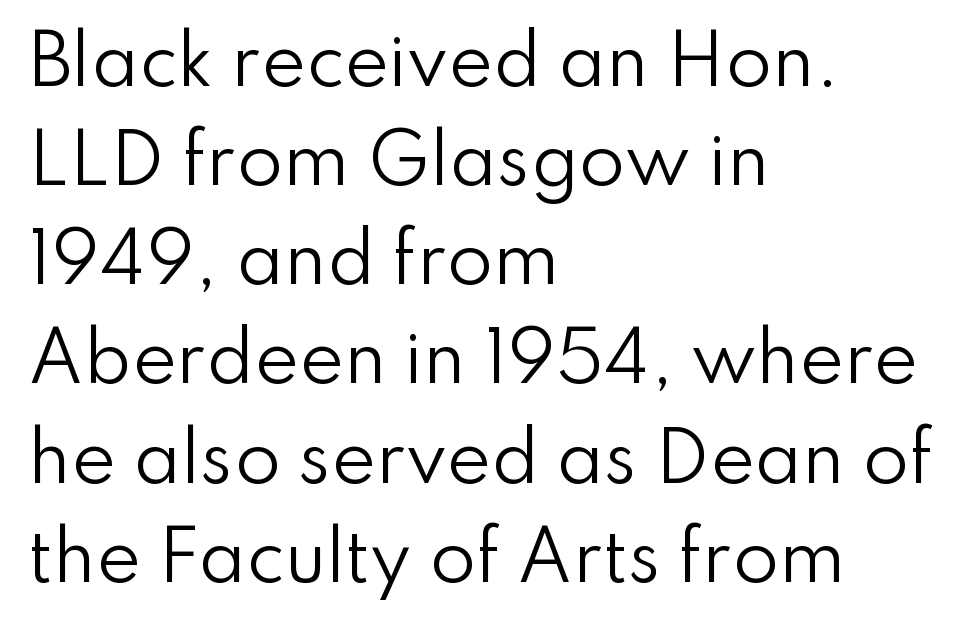
Does the leading feel generous? No, just average. Compared with a typical body face, this is equally light or lighter still. This rendering leaves character spacing at its baseline value. The rendering shows plain stroke endings on the letterforms — a sans-serif design. Words float on clear page, feet unadorned.
